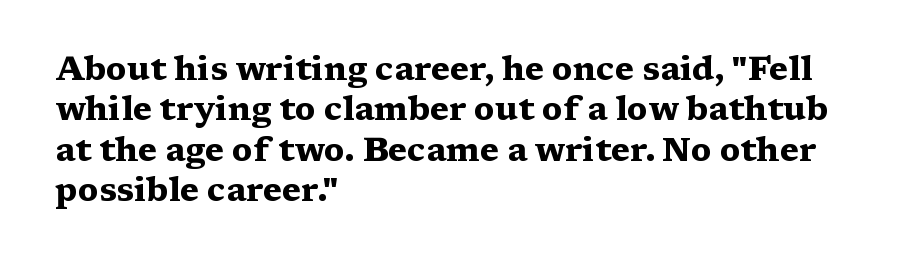
The image shows 33 px heavy, wide serif type, upright; set left-aligned, line spacing 1.22x, normal letter spacing, not underlined; medium stroke contrast and a medium x-height.
